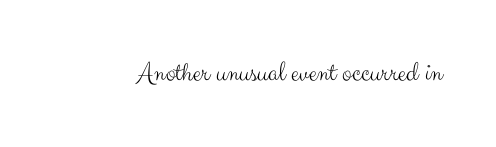
You could not count columns in this text — the font is proportionally spaced. The letterforms sit shoulder to shoulder at normal distance. The typeface has the unassuming heft of standard copy or less. Font category for this specimen: sans-serif. Bare-footed words on every line.
